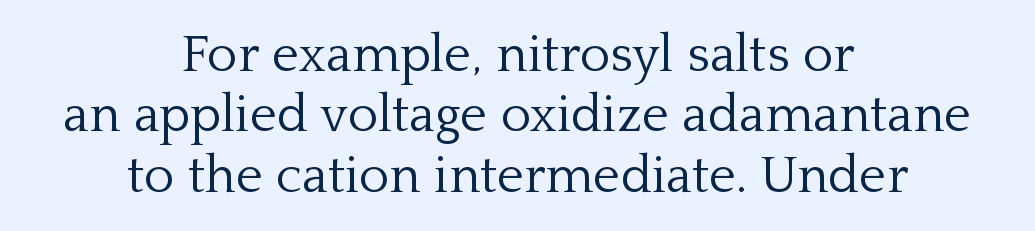
The horizontal fit of the characters is conventional and even. Rendered with straight, roman letterforms. No heavy texture on the line: the type isn't bold. A student would call this center alignment; a typographer would say set centered. Type without underlining. The typeface chosen for these lines features serifs.
